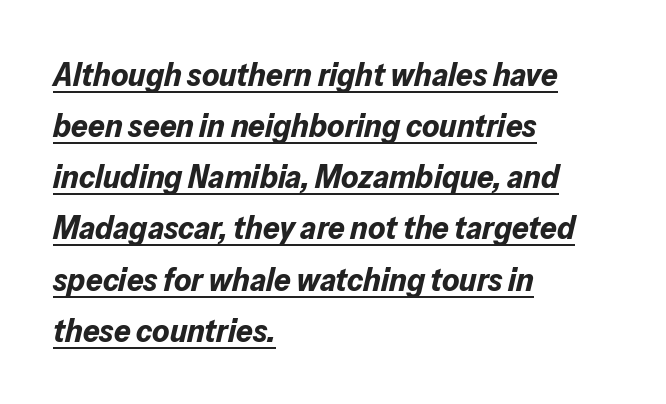
The setting favours the left margin, as ordinary paragraphs usually do. The type is set solid horizontally, with unmodified tracking. The font is running at its bold setting. Note the varied advance widths — an 'i' is clearly narrower than an 'm'. Regarding leading, the lines here are spaced in the standard way.
